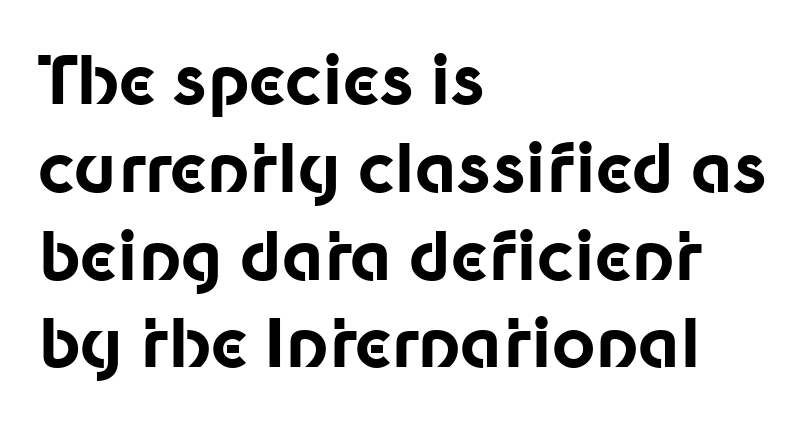
Q: Is the text bold? A: Yes.
Q: Is the text italic (slanted)? A: No, it is upright.
Q: Is the typeface a serif or a sans-serif typeface? A: Sans-serif.
Q: Is the text underlined? A: No.
Q: How is the paragraph aligned? A: Left-aligned.
Q: Is the spacing between letters normal or unusually wide? A: Normal.
Q: Is the spacing between lines tight, normal or loose? A: Normal.
Q: Width (condensed, normal, or wide)? A: Normal.
Q: Stroke contrast? A: Low.
Q: x-height? A: Medium.
Q: Monospaced? A: No.
